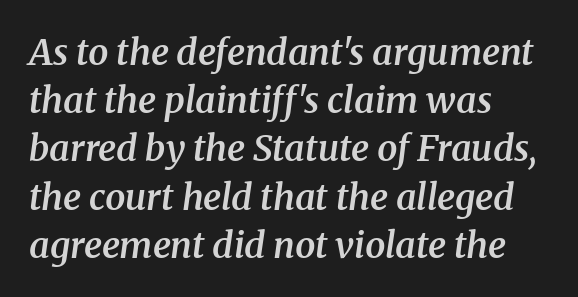
{"serif": "yes", "italic": "yes", "lean": "right", "slant_degrees": 8, "bold": "semi", "weight": "semibold", "width": "normal", "stroke_contrast": "medium", "x_height": "medium", "monospaced": "no", "underline": "no", "align": "left", "line_spacing": "normal", "line_spacing_ratio": 1.34, "letter_spacing": "normal", "letter_spacing_em": 0.0, "glyph_px": 36}
